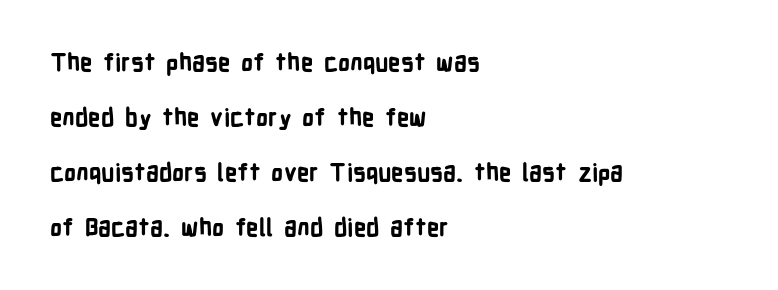
The letters sit at their default tracking, neither squeezed nor spread. Look at the stroke-to-counter ratio: heavy, a bold. Left-aligned paragraph, ragged on the right. These lines stand farther apart than default settings would place them. The strip under each line holds only bare page. These lines were composed using upright roman letters.
